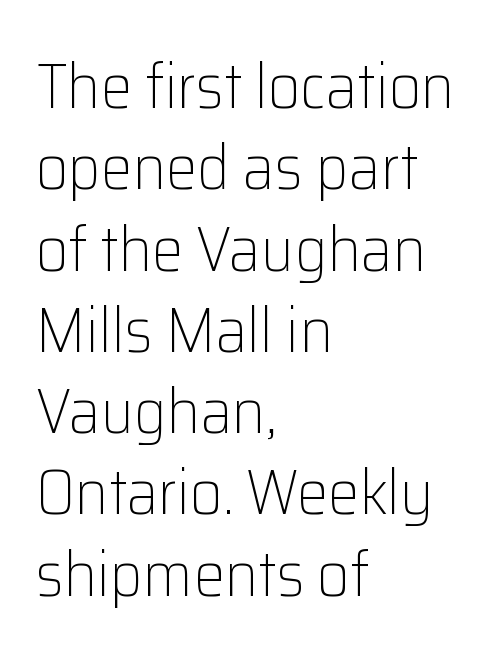
{"serif": "no", "italic": "no", "bold": "no", "weight": "light", "width": "normal", "stroke_contrast": "low", "x_height": "medium", "monospaced": "no", "underline": "no", "align": "left", "line_spacing": "normal", "line_spacing_ratio": 1.29, "letter_spacing": "normal", "letter_spacing_em": 0.0, "glyph_px": 63}
